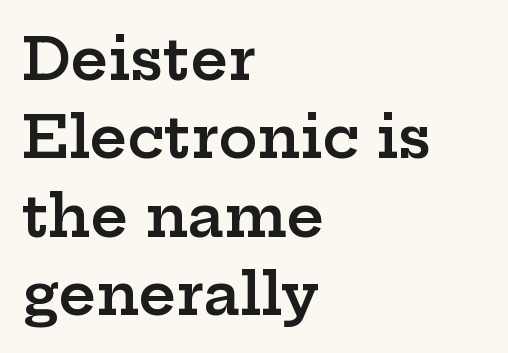
The image shows 58 px semibold, wide serif type, upright; set left-aligned, normal line spacing (1.35x), normal letter spacing, not underlined; low stroke contrast and a medium x-height.
